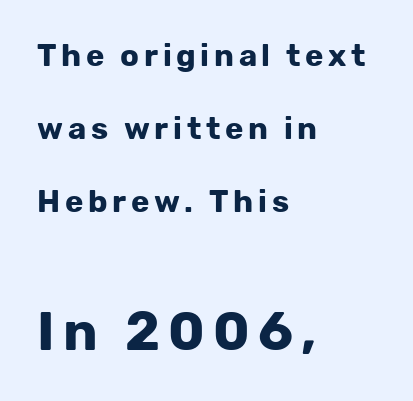
Q: Is the text bold? A: Yes.
Q: Is the text italic (slanted)? A: No, it is upright.
Q: Is the typeface a serif or a sans-serif typeface? A: Sans-serif.
Q: Is the text underlined? A: No.
Q: How is the paragraph aligned? A: Left-aligned.
Q: Is the spacing between lines tight, normal or loose? A: Loose.
Q: Which block of text is set in a larger size, the first (top) or the second (bottom)? A: The second (bottom) one.
Q: Width (condensed, normal, or wide)? A: Normal.
Q: Stroke contrast? A: Low.
Q: x-height? A: Medium.
Q: Monospaced? A: No.
